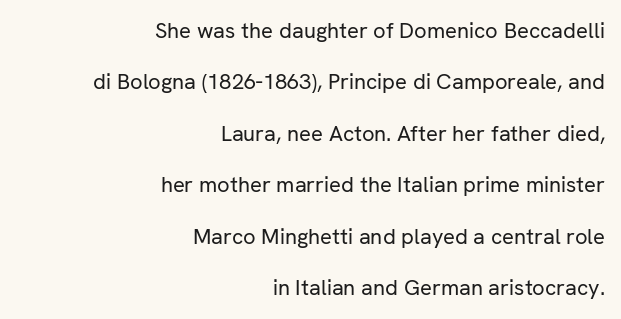
The rag falls on the left side of this text block. A roman cut, with each character standing at attention. On a weight scale, this lands at 450 or below. Students, observe: this is what heavily led, spacious text looks like.
